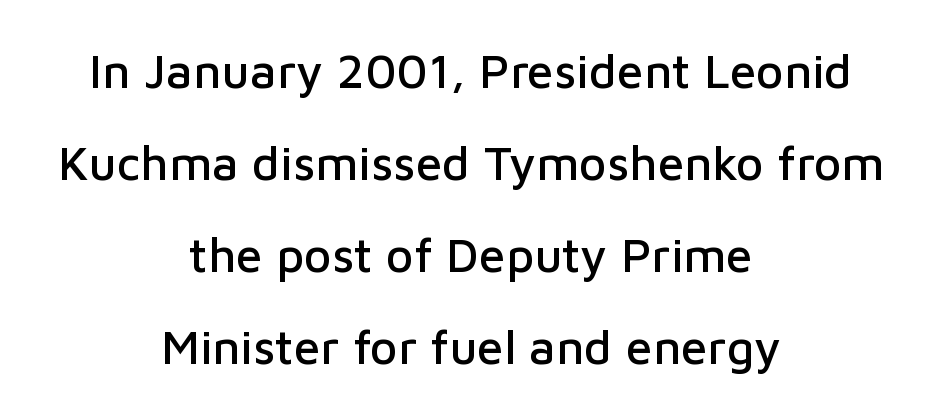
{"serif": "no", "italic": "no", "width": "normal", "stroke_contrast": "low", "x_height": "medium", "monospaced": "no", "underline": "no", "align": "center", "line_spacing": "loose", "line_spacing_ratio": 1.92, "letter_spacing": "normal", "letter_spacing_em": 0.0, "glyph_px": 48}
